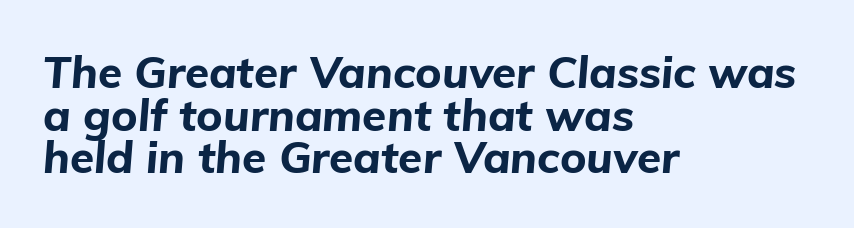
The face used here is proportionally spaced, like ordinary book or web type. The specimen omits any rule beneath the text block's lines. When letters slant like this, we call the style italic. On the weight axis this lands at bold, roughly 700. The compositor pushed each line to the left boundary. Does the leading feel generous? Not at all — it's pinched.
